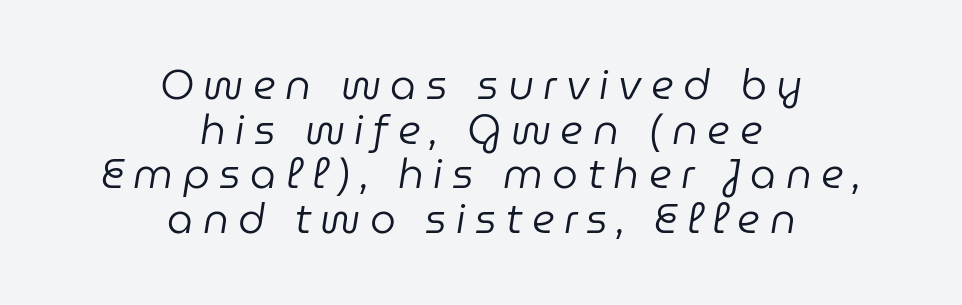
{"italic": "yes", "lean": "right", "slant_degrees": 9, "bold": "no", "weight": "regular", "width": "normal", "stroke_contrast": "low", "x_height": "medium", "monospaced": "no", "underline": "no", "align": "center", "line_spacing": "tight", "line_spacing_ratio": 1.09, "letter_spacing": "wide", "letter_spacing_em": 0.23, "glyph_px": 41}
